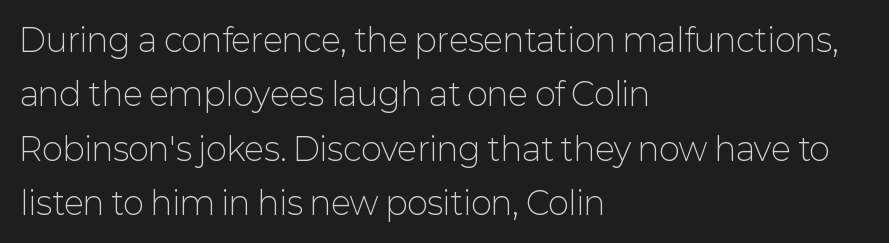
{"serif": "no", "italic": "no", "bold": "no", "weight": "light", "width": "normal", "stroke_contrast": "low", "x_height": "medium", "monospaced": "no", "underline": "no", "align": "left", "line_spacing": "normal", "line_spacing_ratio": 1.7, "letter_spacing": "normal", "letter_spacing_em": 0.0, "glyph_px": 32}
